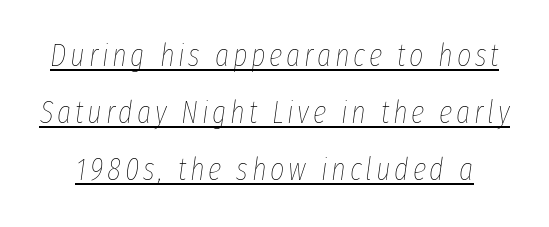
Weight: not bold — regular or lighter. What decoration does the sample have? An underline. Is the type slanted? Yes — the strokes lean at a clear angle. The rendering uses natural spacing where letterforms have individual widths.
